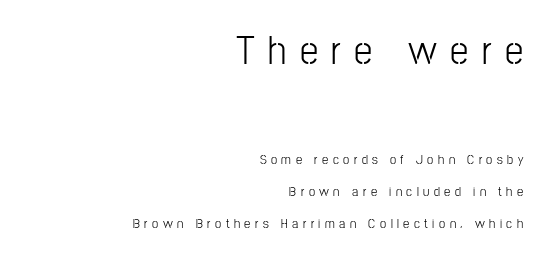
The image shows 41 px condensed sans-serif type, upright; set right-aligned, loose line spacing (2.31x), unusually wide letter spacing (+0.32 em), not underlined; the first (top) block is 2.93x larger; low stroke contrast and a medium x-height.
